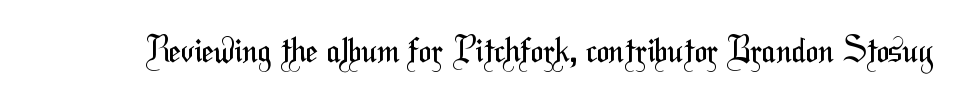
The image shows 34 px regular-weight, condensed sans-serif type; set normal letter spacing, not underlined; medium stroke contrast and a medium x-height.
